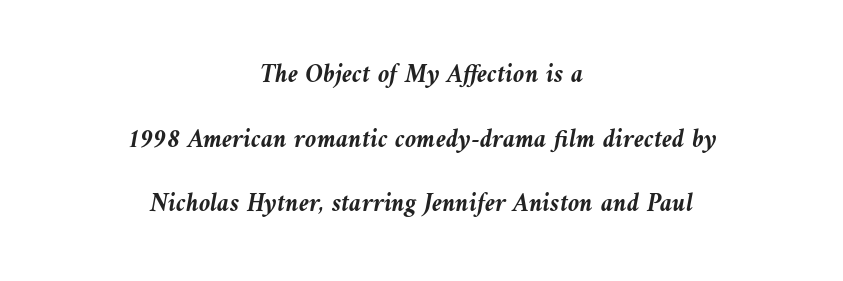
{"italic": "yes", "lean": "left", "slant_degrees": 10, "bold": "yes", "underline": "no", "align": "center", "line_spacing": "loose", "line_spacing_ratio": 2.49, "letter_spacing": "normal", "letter_spacing_em": 0.0, "glyph_px": 26}
